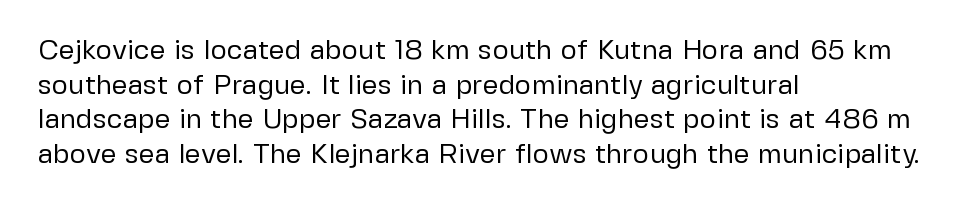
The image shows 28 px regular-weight sans-serif type, upright; set left-aligned, line spacing 1.24x, normal letter spacing, not underlined; low stroke contrast and a medium x-height.
